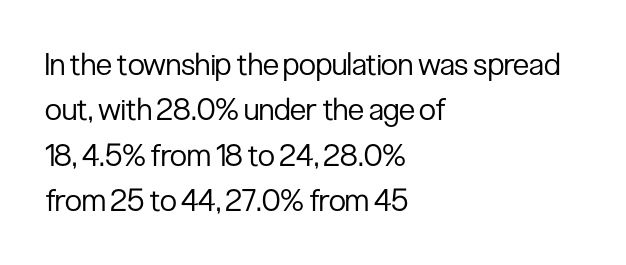
Leading: standard. The rendering shows plain stroke endings on the letterforms — a sans-serif design. A bare baseline throughout the passage. The compositor pushed each line to the left boundary. The lettering holds an erect, upright posture throughout. The face used here is proportionally spaced, like ordinary book or web type.
